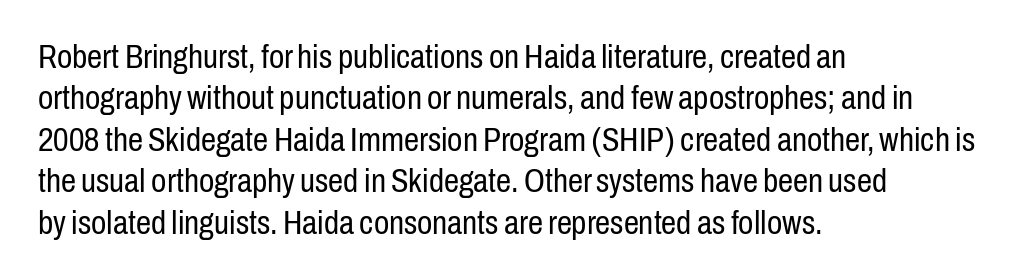
{"serif": "no", "italic": "no", "bold": "no", "weight": "regular", "width": "condensed", "stroke_contrast": "low", "x_height": "medium", "monospaced": "no", "underline": "no", "align": "left", "line_spacing_ratio": 1.22, "letter_spacing": "normal", "letter_spacing_em": 0.0, "glyph_px": 34}
